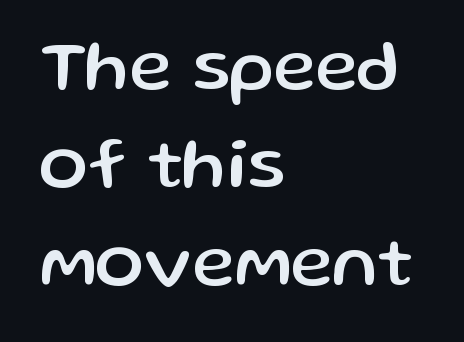
Q: Is the text italic (slanted)? A: No, it is upright.
Q: Is the typeface a serif or a sans-serif typeface? A: Sans-serif.
Q: Is the text underlined? A: No.
Q: How is the paragraph aligned? A: Left-aligned.
Q: Is the spacing between letters normal or unusually wide? A: Normal.
Q: Is the spacing between lines tight, normal or loose? A: Normal.
Q: Width (condensed, normal, or wide)? A: Normal.
Q: Stroke contrast? A: Low.
Q: x-height? A: Medium.
Q: Monospaced? A: No.
